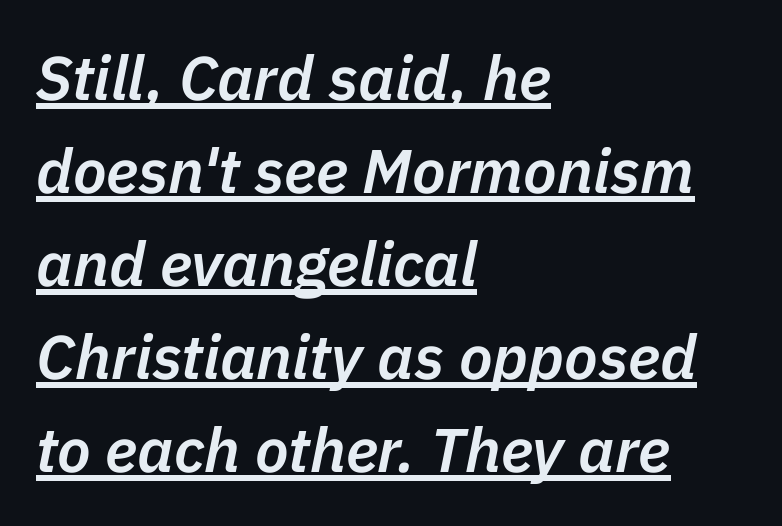
Q: Is the text bold? A: Semi-bold.
Q: Is the text italic (slanted)? A: Yes, it leans right by about 11 degrees.
Q: Is the text underlined? A: Yes.
Q: How is the paragraph aligned? A: Left-aligned.
Q: Is the spacing between letters normal or unusually wide? A: Normal.
Q: Is the spacing between lines tight, normal or loose? A: Normal.
Q: Width (condensed, normal, or wide)? A: Normal.
Q: Stroke contrast? A: Low.
Q: x-height? A: Medium.
Q: Monospaced? A: No.
